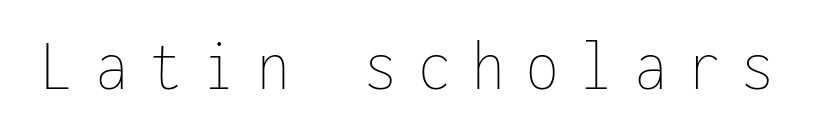
{"italic": "no", "bold": "no", "weight": "thin", "width": "condensed", "stroke_contrast": "low", "x_height": "medium", "monospaced": "yes", "underline": "no", "letter_spacing": "wide", "letter_spacing_em": 0.29, "glyph_px": 74}
